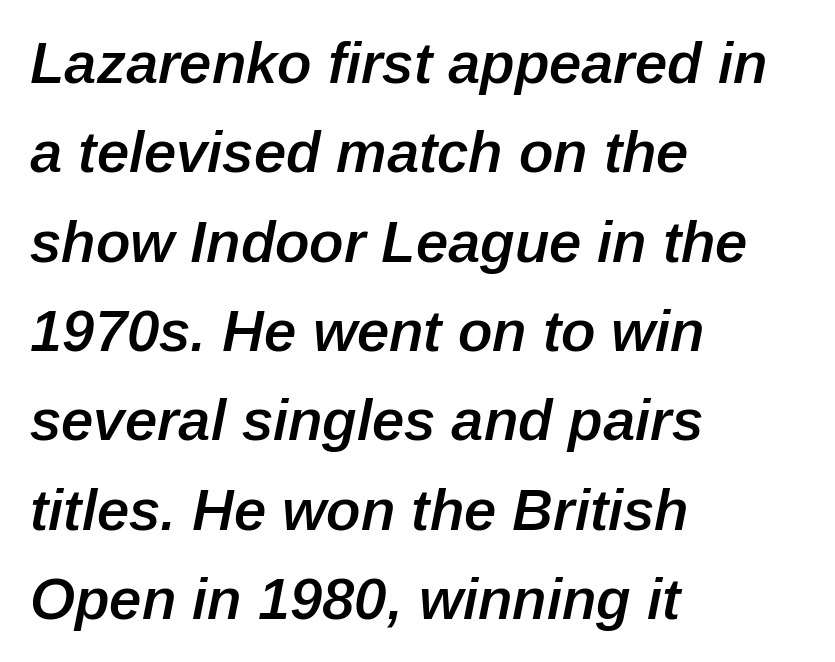
{"italic": "yes", "lean": "right", "slant_degrees": 12, "bold": "semi", "weight": "semibold", "width": "normal", "stroke_contrast": "low", "x_height": "medium", "monospaced": "no", "underline": "no", "align": "left", "line_spacing": "normal", "line_spacing_ratio": 1.54, "letter_spacing": "normal", "letter_spacing_em": 0.0, "glyph_px": 58}
